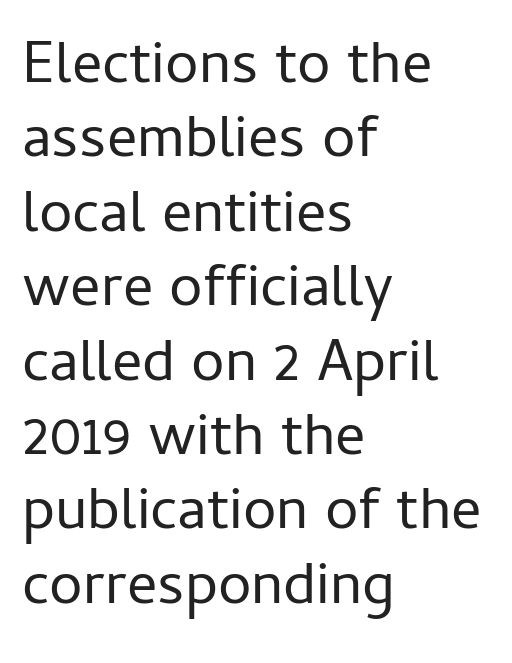
The letters carry no serifs — their stems end cleanly without finishing strokes. Visually the block forms a straight wall on the left and a jagged coastline on the right. Plain, unruled lines of type. Heft: none added — not bold.
